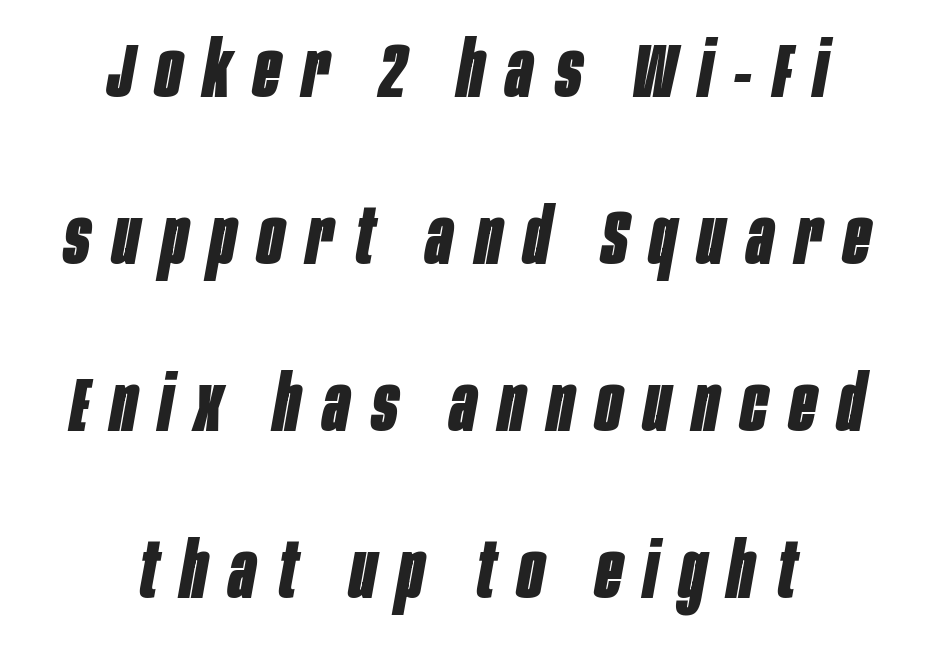
The image shows 77 px bold, condensed type, italic (leaning right); set centered, loose line spacing (2.17x), unusually wide letter spacing (+0.29 em), not underlined; low stroke contrast and a large x-height.
